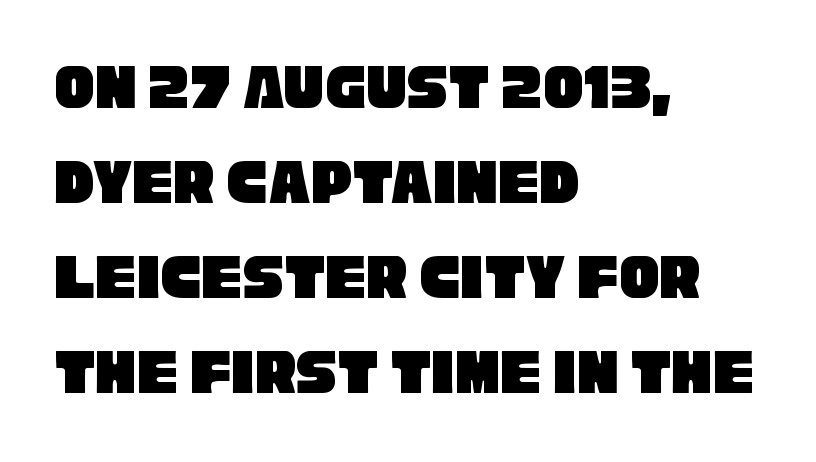
The rendering shows plain stroke endings on the letterforms — a sans-serif design. Each letter keeps its own natural width here, so spacing adapts to shape. Honestly, there is no underline to notice here at all. Each line starts at the same left margin while the right side varies. Short note: letters normally spaced. This sample keeps an unexceptional amount of space between lines.
